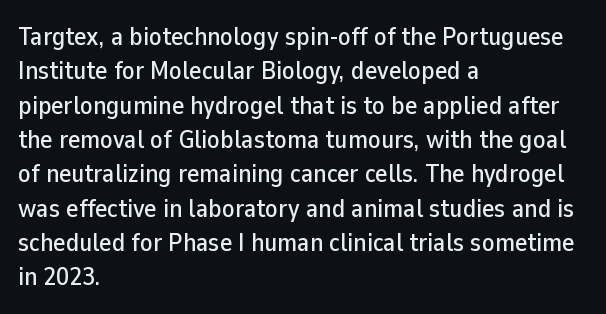
Here the glyphs are tracked normally, forming tight word shapes. Notice how the passage keeps a crisp vertical edge on the left only. A normal amount of white space separates one row of letters from the next. The string is rendered with underlining switched off.
